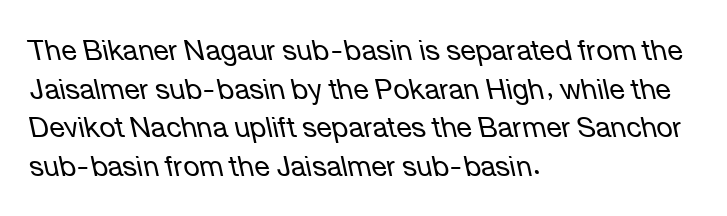
{"italic": "yes", "lean": "left", "slant_degrees": 12, "bold": "no", "weight": "regular", "width": "normal", "stroke_contrast": "low", "x_height": "medium", "monospaced": "no", "underline": "no", "align": "left", "line_spacing": "normal", "line_spacing_ratio": 1.38, "letter_spacing": "normal", "letter_spacing_em": 0.0, "glyph_px": 28}
